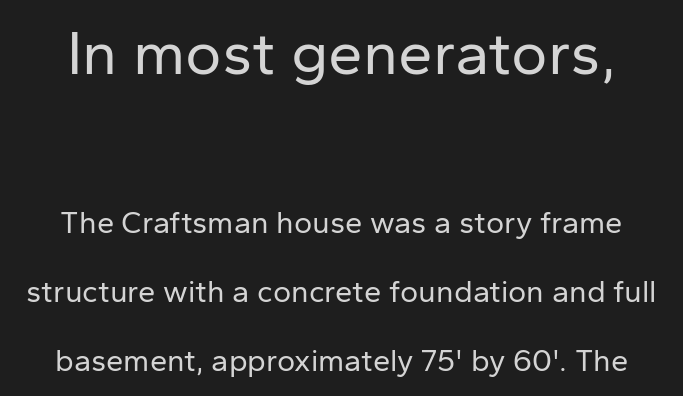
The letters sit at their default tracking, neither squeezed nor spread. The emphasis by scale lands on block number one, above. The text was rendered using a sans face with plain stroke endings. The typography opts for an upright posture over an oblique one.
